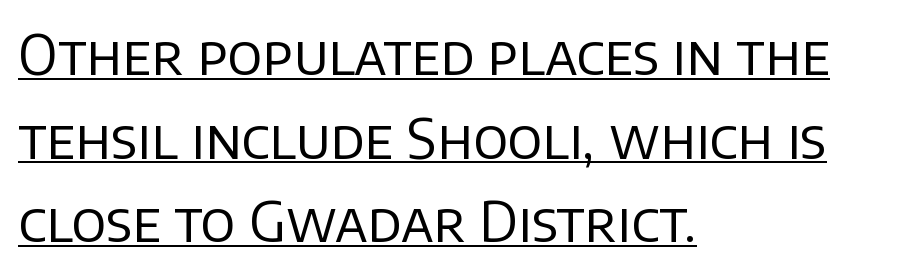
Q: Is the text bold? A: No.
Q: Is the text italic (slanted)? A: No, it is upright.
Q: Is the typeface a serif or a sans-serif typeface? A: Sans-serif.
Q: Is the text underlined? A: Yes.
Q: How is the paragraph aligned? A: Left-aligned.
Q: Is the spacing between letters normal or unusually wide? A: Normal.
Q: Is the spacing between lines tight, normal or loose? A: Normal.
Q: Width (condensed, normal, or wide)? A: Normal.
Q: Stroke contrast? A: Low.
Q: x-height? A: Large.
Q: Monospaced? A: No.
